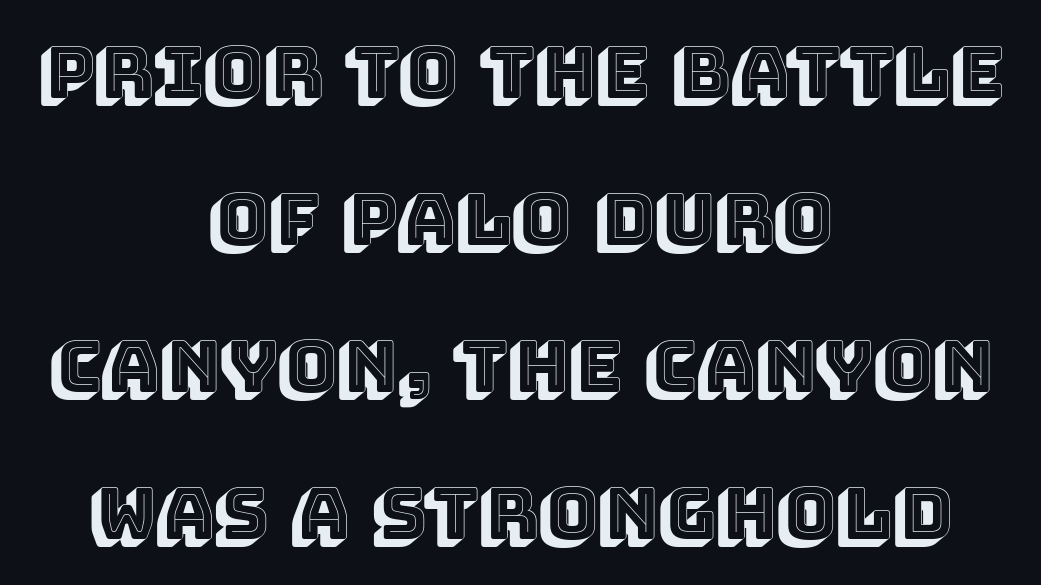
Tall strokes in this sample are plumb rather than angled. Casual observation: everything's sitting right in the middle. Varying glyph widths throughout — classic text-font behaviour. You could fit nearly another row in the gap between these rows. Honestly, the letter spacing is just normal — you wouldn't notice it. Glance below the letters and you will spot only blank space.
